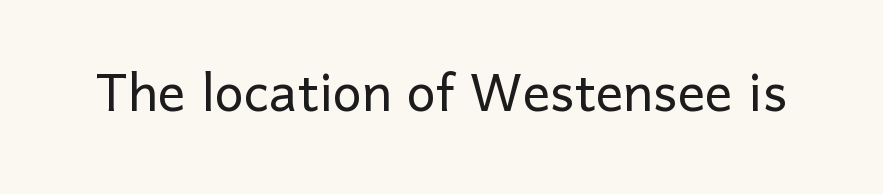
Q: Is the text bold? A: No.
Q: Is the text italic (slanted)? A: No, it is upright.
Q: Is the typeface a serif or a sans-serif typeface? A: Sans-serif.
Q: Is the text underlined? A: No.
Q: Is the spacing between letters normal or unusually wide? A: Normal.
Q: Width (condensed, normal, or wide)? A: Normal.
Q: Stroke contrast? A: Low.
Q: x-height? A: Medium.
Q: Monospaced? A: No.
